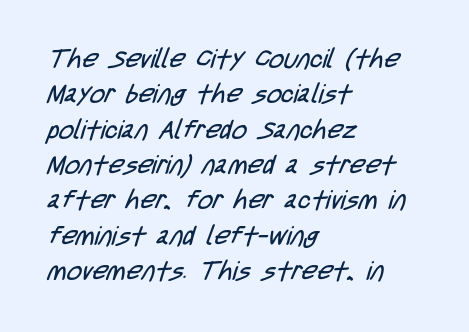
{"bold": "no", "underline": "no", "align": "left", "line_spacing": "normal", "line_spacing_ratio": 1.36, "letter_spacing": "normal", "letter_spacing_em": 0.0, "glyph_px": 26}
